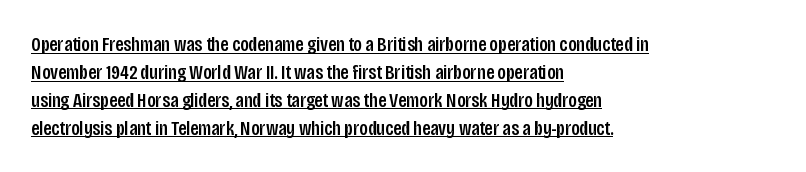
Notice how a bar underscores the lettering throughout. A typesetter would call this zero additional tracking. Do the letters lean? They stand straight. Notice how the passage keeps a crisp vertical edge on the left only. How would I describe the line gaps? Plain and ordinary.
